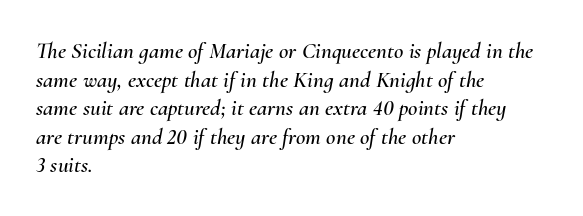
The image shows 23 px text type, italic (leaning right); set left-aligned, line spacing 1.24x, normal letter spacing, not underlined.
